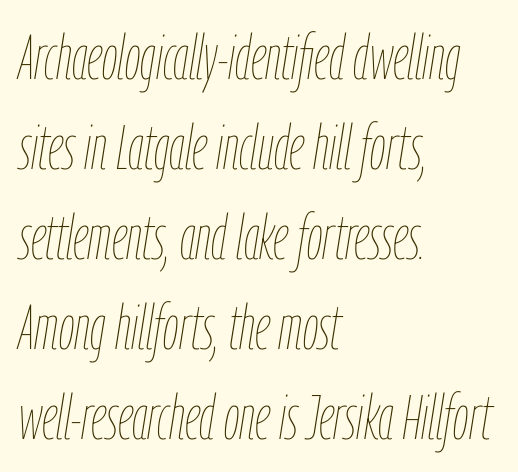
Quick note: underline off. Nothing heavy about these letters — not bold at all. Each letter keeps its own natural width here, so spacing adapts to shape. The axis of the letterforms is tilted away from vertical. Words appear dense and cohesive because spacing is normal.
